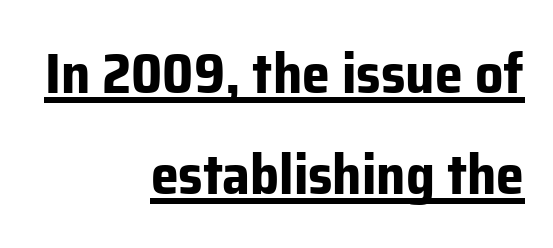
{"serif": "no", "italic": "no", "bold": "yes", "weight": "bold", "width": "normal", "stroke_contrast": "low", "x_height": "medium", "monospaced": "no", "underline": "yes", "align": "right", "line_spacing_ratio": 1.8, "letter_spacing": "normal", "letter_spacing_em": 0.0, "glyph_px": 56}
